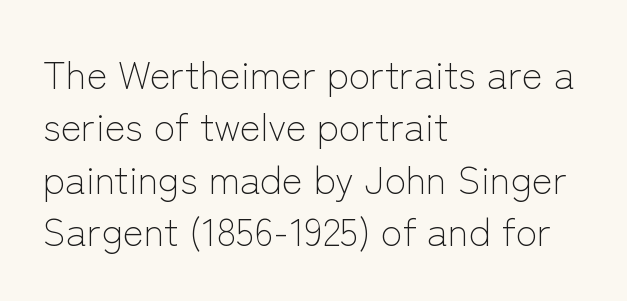
Q: Is the text bold? A: No.
Q: Is the text italic (slanted)? A: No, it is upright.
Q: Is the typeface a serif or a sans-serif typeface? A: Sans-serif.
Q: Is the text underlined? A: No.
Q: How is the paragraph aligned? A: Left-aligned.
Q: Is the spacing between letters normal or unusually wide? A: Normal.
Q: Is the spacing between lines tight, normal or loose? A: Normal.
Q: Width (condensed, normal, or wide)? A: Normal.
Q: Stroke contrast? A: Low.
Q: x-height? A: Medium.
Q: Monospaced? A: No.
